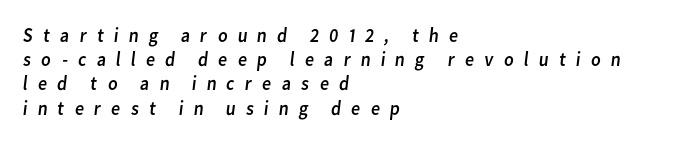
{"bold": "no", "underline": "no", "align": "left", "line_spacing_ratio": 1.21, "letter_spacing": "wide", "letter_spacing_em": 0.47, "glyph_px": 20}
